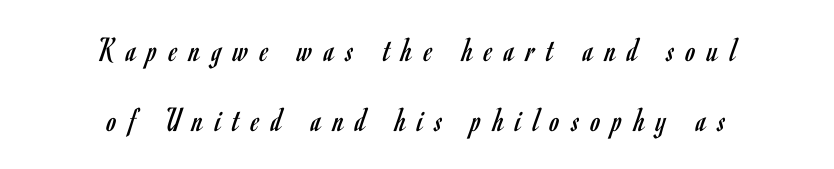
The image shows 35 px regular-weight, condensed sans-serif type; set centered, loose line spacing (2.0x), unusually wide letter spacing (+0.34 em), not underlined; low stroke contrast and a small x-height.
